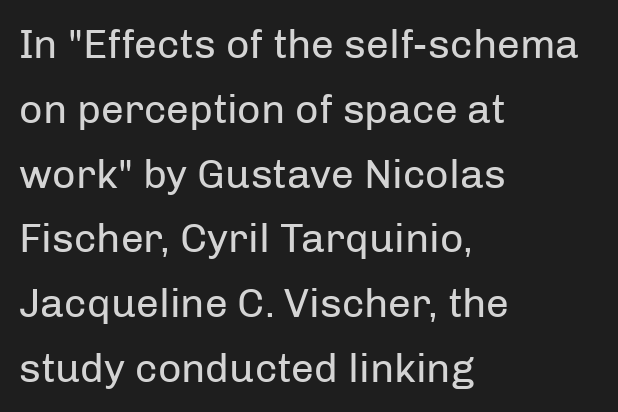
The specimen reads as upright at a glance. The passage shown is not underscored anywhere. Looks like regular typesetting: each glyph gets only the width it needs. The characters display no serif detailing; their extremities are plain.
